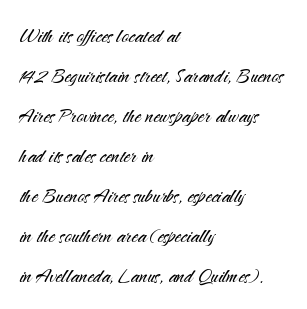
The image shows 25 px text type; set left-aligned, normal line spacing (1.6x), normal letter spacing, not underlined.
